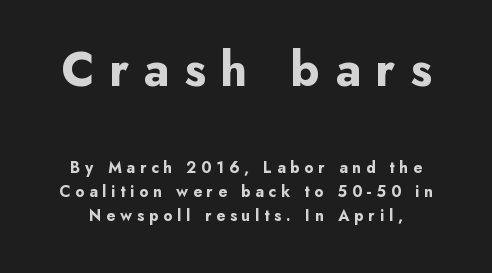
{"serif": "no", "italic": "no", "bold": "yes", "weight": "bold", "width": "normal", "stroke_contrast": "low", "x_height": "small", "monospaced": "no", "underline": "no", "line_spacing": "normal", "line_spacing_ratio": 1.49, "letter_spacing": "wide", "letter_spacing_em": 0.3, "larger_block": "first", "size_ratio": 3.06, "glyph_px": 49}
